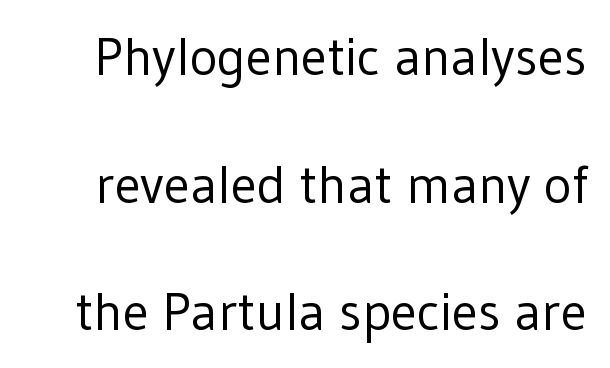
{"serif": "no", "italic": "no", "bold": "no", "weight": "regular", "width": "normal", "stroke_contrast": "low", "x_height": "medium", "monospaced": "no", "underline": "no", "line_spacing": "loose", "line_spacing_ratio": 2.41, "letter_spacing": "normal", "letter_spacing_em": 0.0, "glyph_px": 53}
